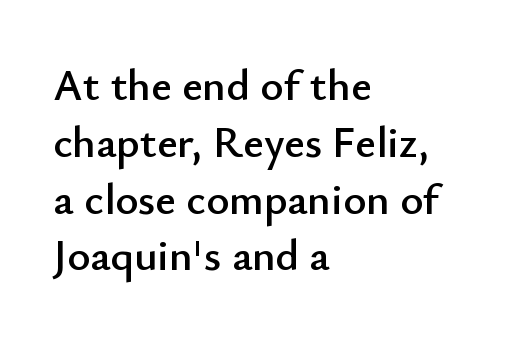
The image shows 44 px sans-serif type, upright; set left-aligned, normal line spacing (1.29x), normal letter spacing, not underlined; low stroke contrast and a small x-height.
